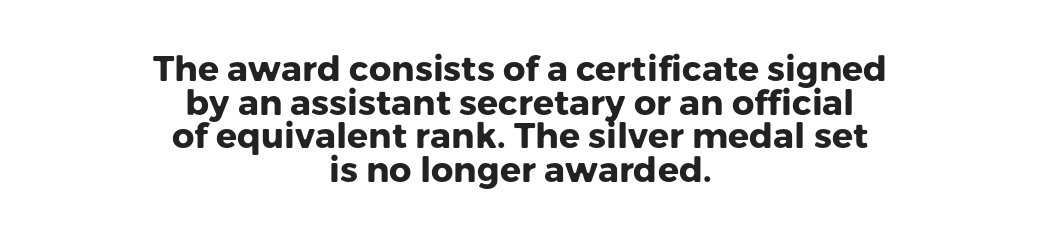
{"serif": "no", "italic": "no", "bold": "yes", "weight": "heavy", "width": "normal", "stroke_contrast": "low", "x_height": "medium", "monospaced": "no", "underline": "no", "align": "center", "line_spacing": "tight", "line_spacing_ratio": 0.96, "letter_spacing": "normal", "letter_spacing_em": 0.0, "glyph_px": 35}
